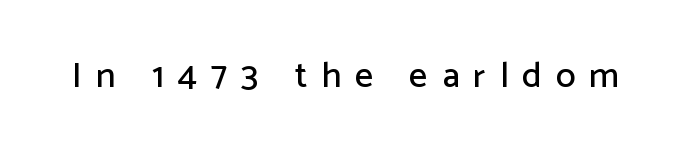
The face used here is rendered with a markedly widened letterfit. The string is rendered with underlining switched off. Proportional: the letters do not fall into vertical columns. Regarding serifs, this sample does without them. The lettering holds an erect, upright posture throughout.
